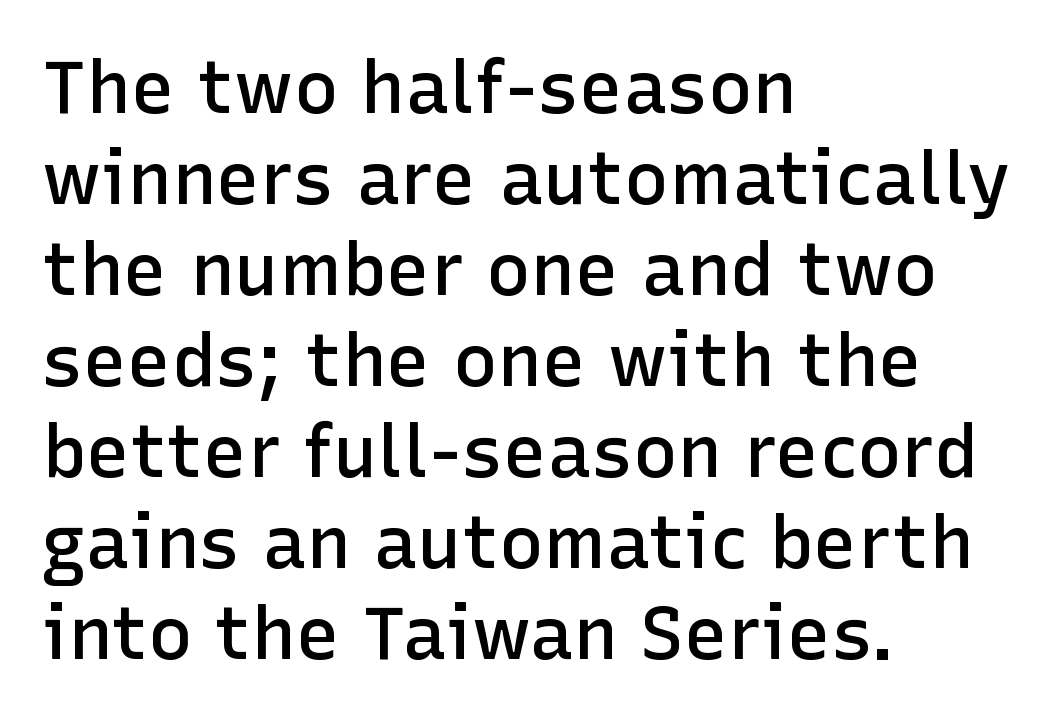
Q: Is the text bold? A: Semi-bold.
Q: Is the text italic (slanted)? A: No, it is upright.
Q: Is the typeface a serif or a sans-serif typeface? A: Sans-serif.
Q: Is the text underlined? A: No.
Q: How is the paragraph aligned? A: Left-aligned.
Q: Is the spacing between letters normal or unusually wide? A: Normal.
Q: Width (condensed, normal, or wide)? A: Normal.
Q: Stroke contrast? A: Low.
Q: x-height? A: Medium.
Q: Monospaced? A: No.
